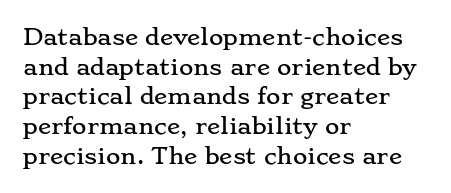
The image shows 22 px text type, upright; set left-aligned, normal line spacing (1.35x), normal letter spacing, not underlined.
